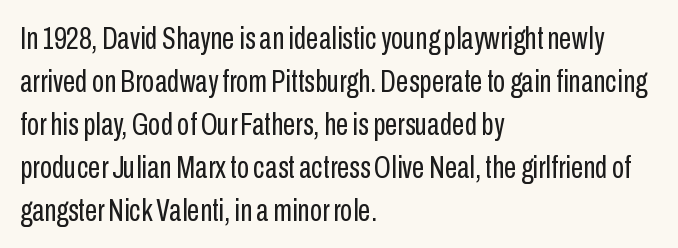
{"serif": "no", "italic": "no", "bold": "no", "weight": "regular", "width": "condensed", "stroke_contrast": "low", "x_height": "medium", "monospaced": "no", "underline": "no", "align": "left", "line_spacing": "normal", "line_spacing_ratio": 1.34, "letter_spacing": "normal", "letter_spacing_em": 0.0, "glyph_px": 32}
